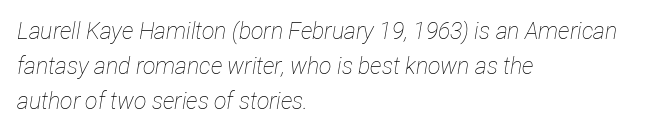
The image shows 23 px text type, italic (leaning right); set left-aligned, normal line spacing (1.52x), normal letter spacing, not underlined.
